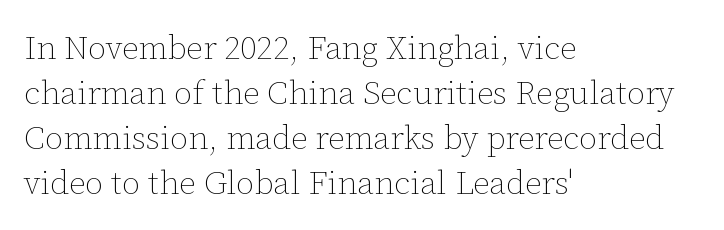
{"italic": "no", "bold": "no", "weight": "thin", "width": "normal", "stroke_contrast": "low", "x_height": "medium", "monospaced": "no", "underline": "no", "align": "left", "line_spacing": "normal", "line_spacing_ratio": 1.36, "letter_spacing": "normal", "letter_spacing_em": 0.0, "glyph_px": 33}
